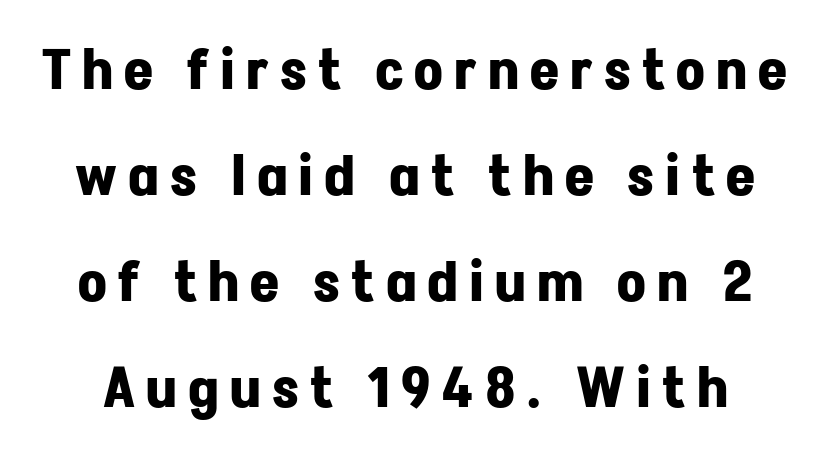
The image shows 56 px bold sans-serif type, upright; set line spacing 1.89x, unusually wide letter spacing (+0.2 em), not underlined; low stroke contrast and a medium x-height.
